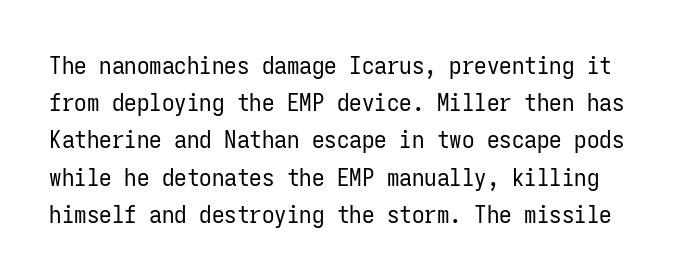
{"italic": "no", "bold": "no", "underline": "no", "line_spacing": "normal", "line_spacing_ratio": 1.49, "letter_spacing": "normal", "letter_spacing_em": 0.0, "glyph_px": 25}
